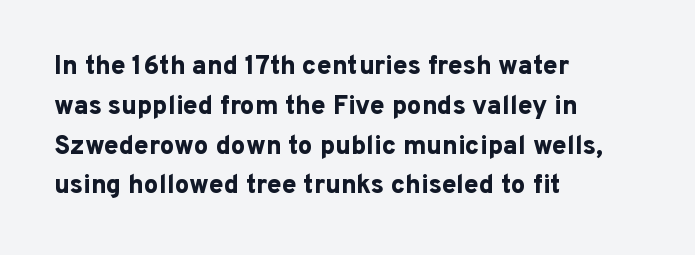
Plenty of ink on the page — the face is bold. Vertical spacing — default. Descenders hang freely into open space. All the whitespace from short lines collects on the right. This rendering leaves character spacing at its baseline value. Do the letters lean? They stand straight.
